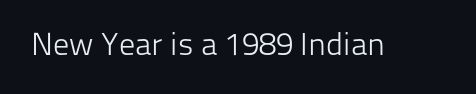
Q: Is the text bold? A: No.
Q: Is the text italic (slanted)? A: No, it is upright.
Q: Is the typeface a serif or a sans-serif typeface? A: Sans-serif.
Q: Is the text underlined? A: No.
Q: Is the spacing between letters normal or unusually wide? A: Normal.
Q: Width (condensed, normal, or wide)? A: Normal.
Q: Stroke contrast? A: Low.
Q: x-height? A: Medium.
Q: Monospaced? A: No.
